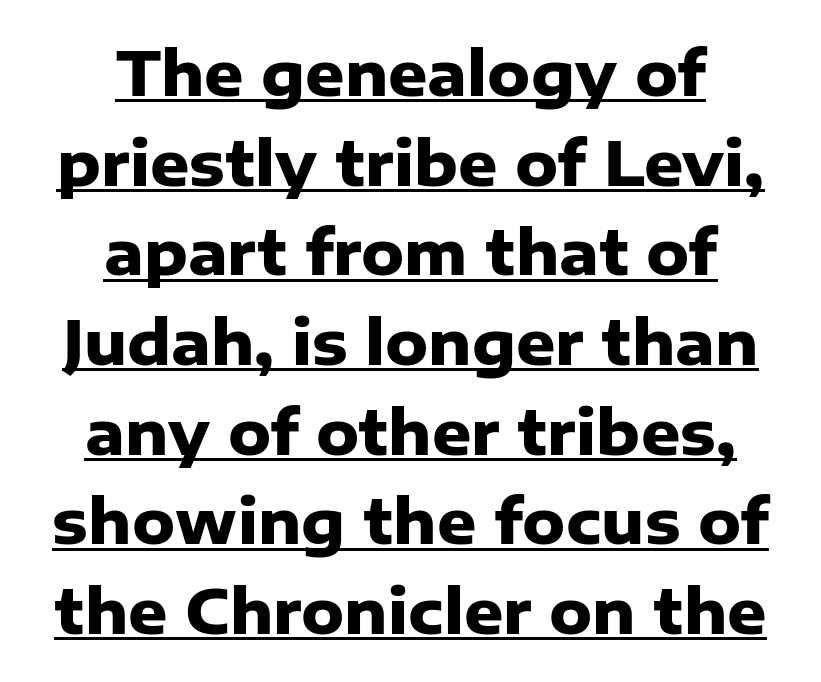
The typography opts for an upright posture over an oblique one. Note: no serifs on the glyphs. These lines are rendered in a variable-pitch font. The face used here has the dense, thick strokes of a bold. Is there an underline? Yes — a line sits under the letters.
